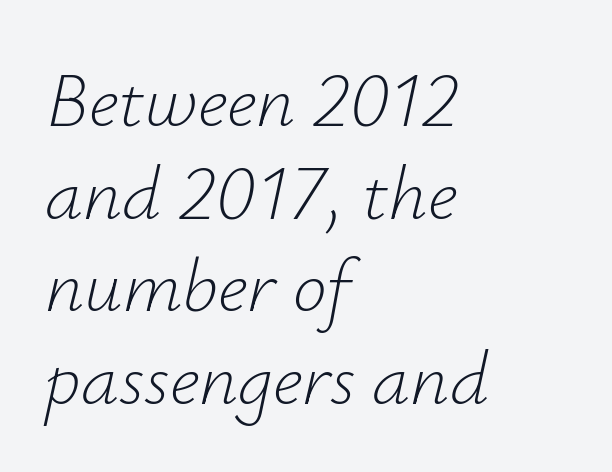
{"italic": "yes", "lean": "right", "slant_degrees": 12, "bold": "no", "weight": "light", "width": "normal", "stroke_contrast": "low", "x_height": "small", "monospaced": "no", "underline": "no", "align": "left", "line_spacing_ratio": 1.22, "letter_spacing": "normal", "letter_spacing_em": 0.0, "glyph_px": 76}
